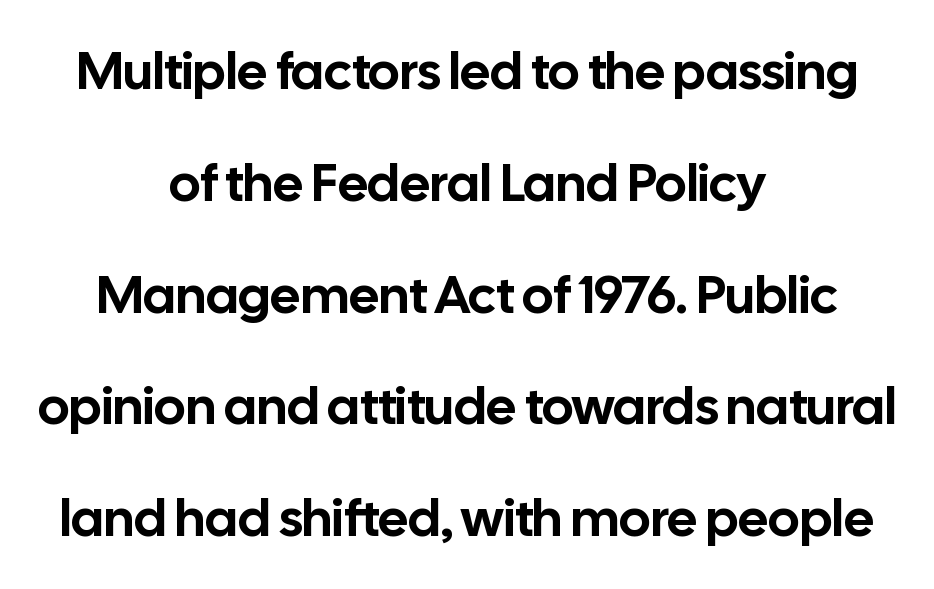
The image shows 53 px sans-serif type, upright; set centered, loose line spacing (2.11x), normal letter spacing, not underlined; low stroke contrast and a medium x-height.
